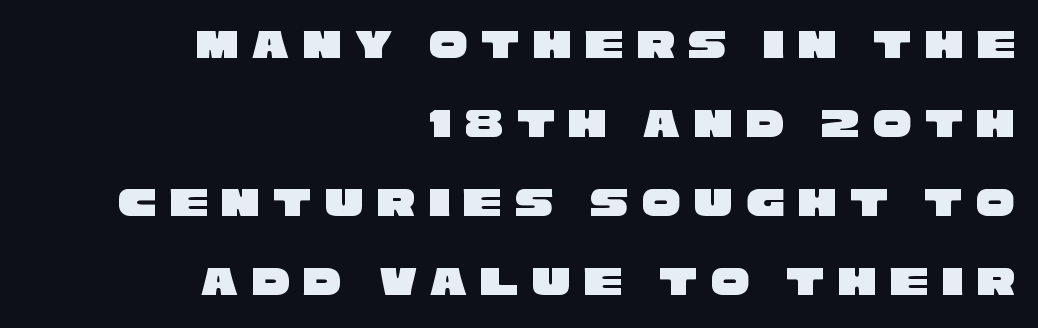
Q: Is the typeface a serif or a sans-serif typeface? A: Sans-serif.
Q: Is the text underlined? A: No.
Q: How is the paragraph aligned? A: Right-aligned.
Q: Is the spacing between letters normal or unusually wide? A: Unusually wide.
Q: Width (condensed, normal, or wide)? A: Wide.
Q: Stroke contrast? A: Low.
Q: x-height? A: Large.
Q: Monospaced? A: No.
